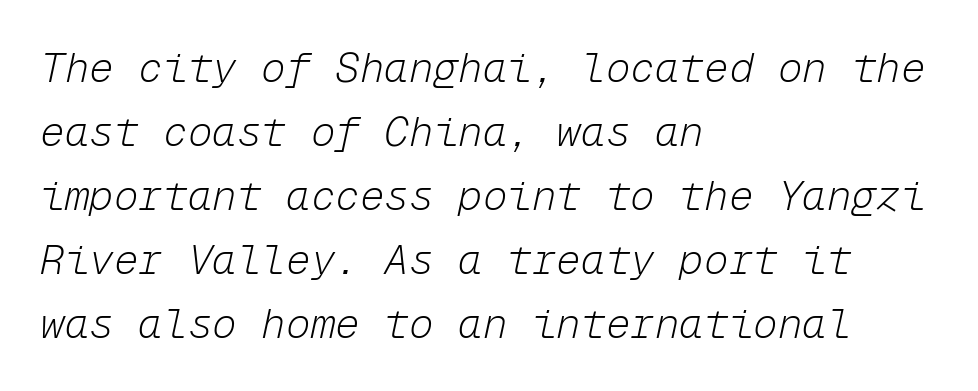
The face used here is rendered with its standard letterfit. Plain, unruled lines of type. Line spacing here is normal. Teacher's note: observe the even left margin — that is flush-left alignment. The rendering uses typewriter-style spacing with identical character cells.
